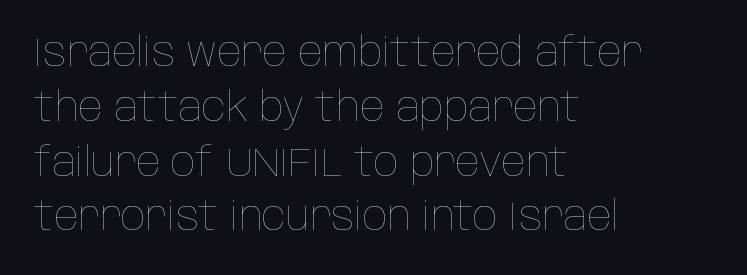
{"italic": "no", "bold": "no", "weight": "thin", "width": "condensed", "stroke_contrast": "low", "x_height": "large", "monospaced": "no", "underline": "no", "align": "left", "line_spacing": "normal", "line_spacing_ratio": 1.37, "letter_spacing": "normal", "letter_spacing_em": 0.0, "glyph_px": 40}
